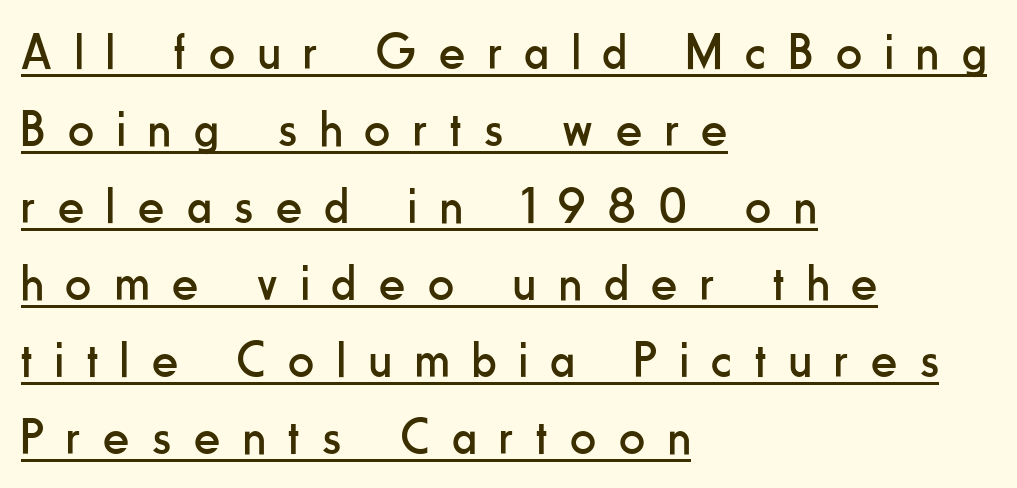
Is the type heavy? It reads as light-to-regular instead. The tracking reads as deliberately expanded to a designer's eye. The passage shown is typed in a proportional face where columns would drift. A roman cut, with each character standing at attention.
